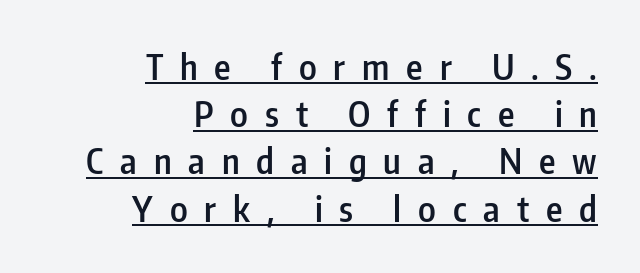
The image shows 35 px semibold, condensed sans-serif type, upright; set right-aligned, normal line spacing (1.35x), unusually wide letter spacing (+0.48 em), underlined; low stroke contrast and a medium x-height.
